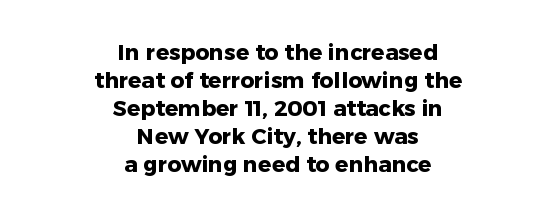
{"italic": "no", "bold": "yes", "underline": "no", "align": "center", "line_spacing": "normal", "line_spacing_ratio": 1.27, "letter_spacing": "normal", "letter_spacing_em": 0.0, "glyph_px": 22}
